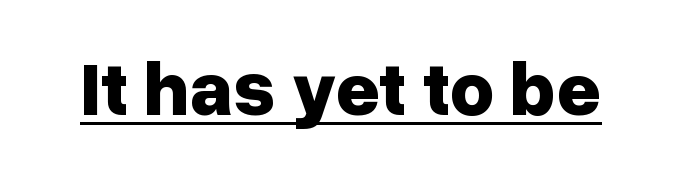
The image shows 77 px bold sans-serif type, upright; set normal letter spacing, underlined; low stroke contrast and a medium x-height.
